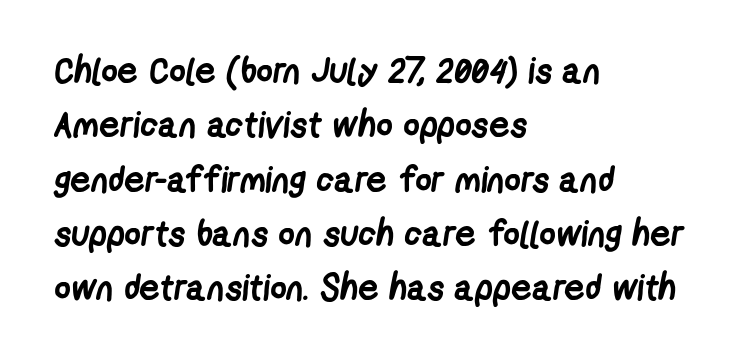
Q: Is the text bold? A: Yes.
Q: Is the typeface a serif or a sans-serif typeface? A: Sans-serif.
Q: Is the text underlined? A: No.
Q: How is the paragraph aligned? A: Left-aligned.
Q: Is the spacing between letters normal or unusually wide? A: Normal.
Q: Is the spacing between lines tight, normal or loose? A: Normal.
Q: Width (condensed, normal, or wide)? A: Condensed.
Q: Stroke contrast? A: Low.
Q: x-height? A: Medium.
Q: Monospaced? A: No.
